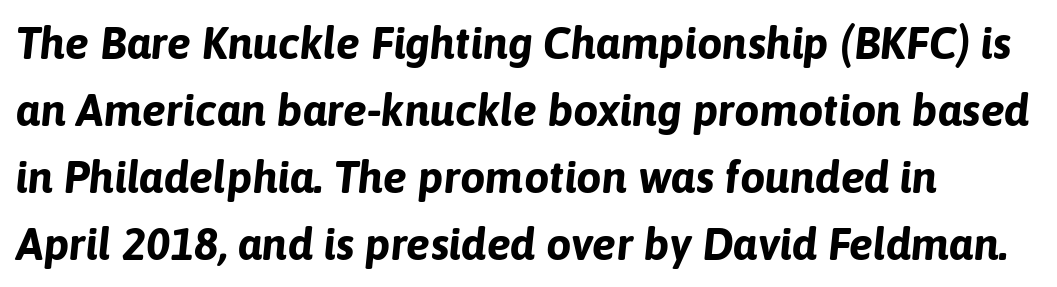
Q: Is the text bold? A: Yes.
Q: Is the text italic (slanted)? A: Yes, it leans right by about 6 degrees.
Q: Is the text underlined? A: No.
Q: How is the paragraph aligned? A: Left-aligned.
Q: Is the spacing between letters normal or unusually wide? A: Normal.
Q: Is the spacing between lines tight, normal or loose? A: Normal.
Q: Width (condensed, normal, or wide)? A: Normal.
Q: Stroke contrast? A: Low.
Q: x-height? A: Medium.
Q: Monospaced? A: No.
